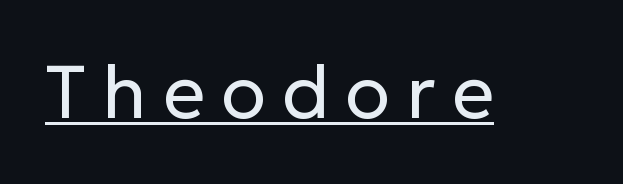
The image shows 74 px regular-weight sans-serif type, upright; set unusually wide letter spacing (+0.22 em), underlined; low stroke contrast and a medium x-height.
